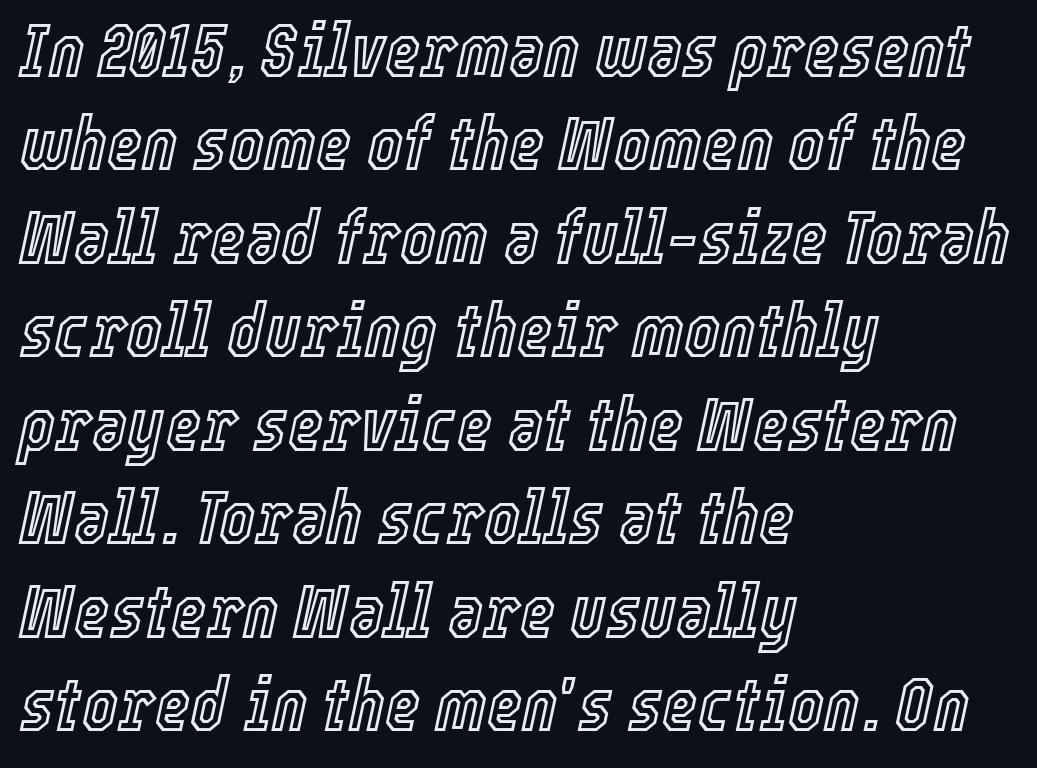
How are the letters spaced? Ordinarily, with no added tracking. Proportional: the letters do not fall into vertical columns. The string is rendered with underlining switched off. Which margin do the lines hug? The left one — the right edge is uneven.
